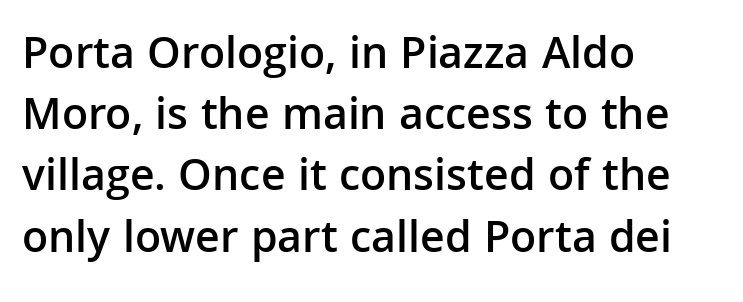
Q: Is the text bold? A: Semi-bold.
Q: Is the text italic (slanted)? A: No, it is upright.
Q: Is the typeface a serif or a sans-serif typeface? A: Sans-serif.
Q: Is the text underlined? A: No.
Q: How is the paragraph aligned? A: Left-aligned.
Q: Is the spacing between letters normal or unusually wide? A: Normal.
Q: Is the spacing between lines tight, normal or loose? A: Normal.
Q: Width (condensed, normal, or wide)? A: Normal.
Q: Stroke contrast? A: Low.
Q: x-height? A: Medium.
Q: Monospaced? A: No.
